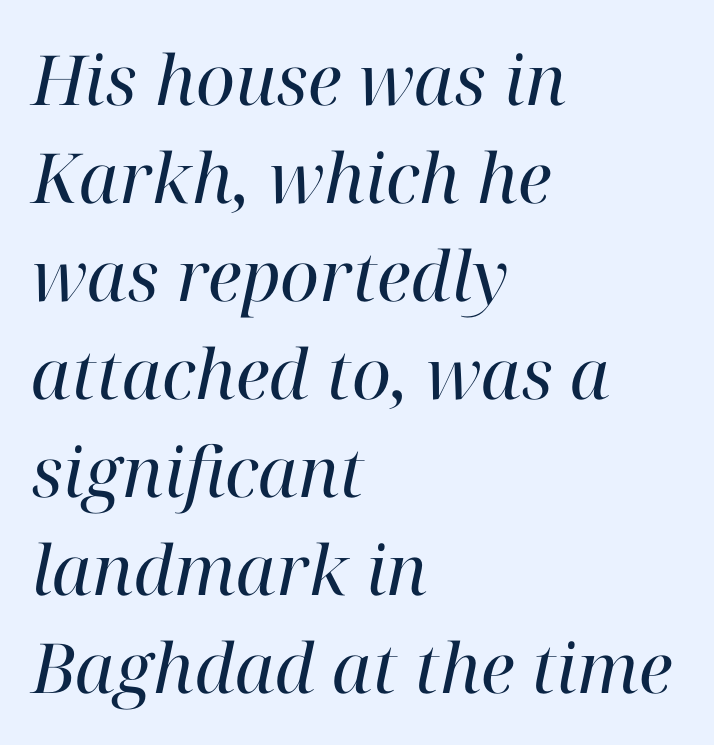
{"serif": "yes", "italic": "yes", "lean": "right", "slant_degrees": 12, "bold": "no", "weight": "regular", "width": "normal", "stroke_contrast": "high", "x_height": "medium", "monospaced": "no", "underline": "no", "align": "left", "line_spacing": "normal", "line_spacing_ratio": 1.42, "letter_spacing": "normal", "letter_spacing_em": 0.0, "glyph_px": 69}
